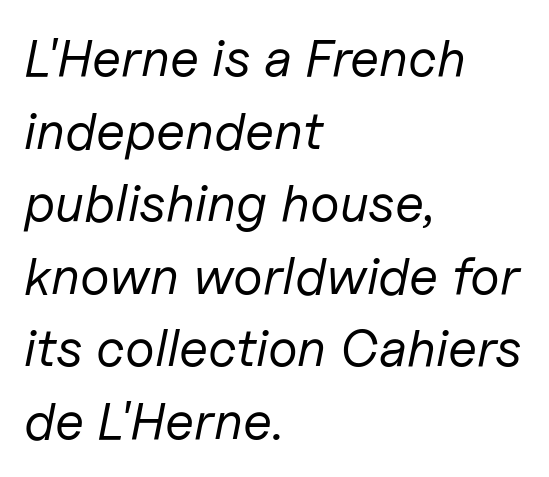
Q: Is the text bold? A: No.
Q: Is the text italic (slanted)? A: Yes, it leans right by about 11 degrees.
Q: Is the text underlined? A: No.
Q: How is the paragraph aligned? A: Left-aligned.
Q: Is the spacing between letters normal or unusually wide? A: Normal.
Q: Is the spacing between lines tight, normal or loose? A: Normal.
Q: Width (condensed, normal, or wide)? A: Normal.
Q: Stroke contrast? A: Low.
Q: x-height? A: Medium.
Q: Monospaced? A: No.
